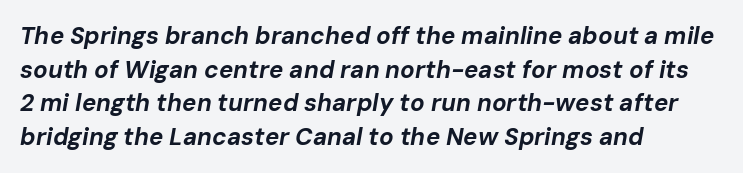
Q: Is the text bold? A: Yes.
Q: Is the text italic (slanted)? A: Yes, it leans right by about 10 degrees.
Q: Is the text underlined? A: No.
Q: How is the paragraph aligned? A: Left-aligned.
Q: Is the spacing between letters normal or unusually wide? A: Normal.
Q: Is the spacing between lines tight, normal or loose? A: Normal.
